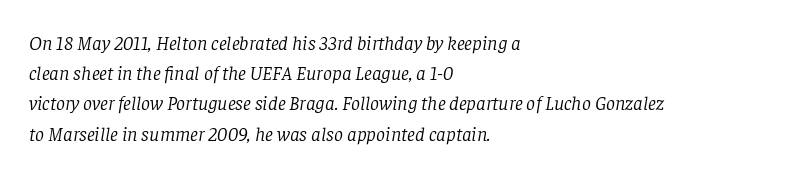
The image shows 20 px text type, italic (leaning right); set left-aligned, normal line spacing (1.51x), normal letter spacing, not underlined.
